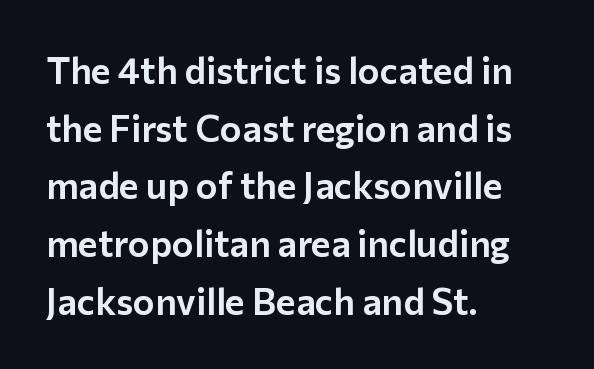
Posture: upright roman. The typesetter chose a ragged-right arrangement here. Letter spacing: default. The characters display no serif detailing; their extremities are plain.
